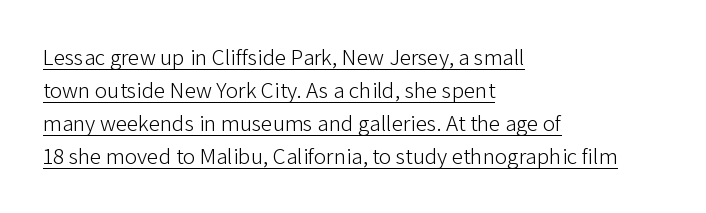
{"italic": "no", "bold": "no", "underline": "yes", "align": "left", "line_spacing": "normal", "line_spacing_ratio": 1.43, "letter_spacing": "normal", "letter_spacing_em": 0.0, "glyph_px": 23}
